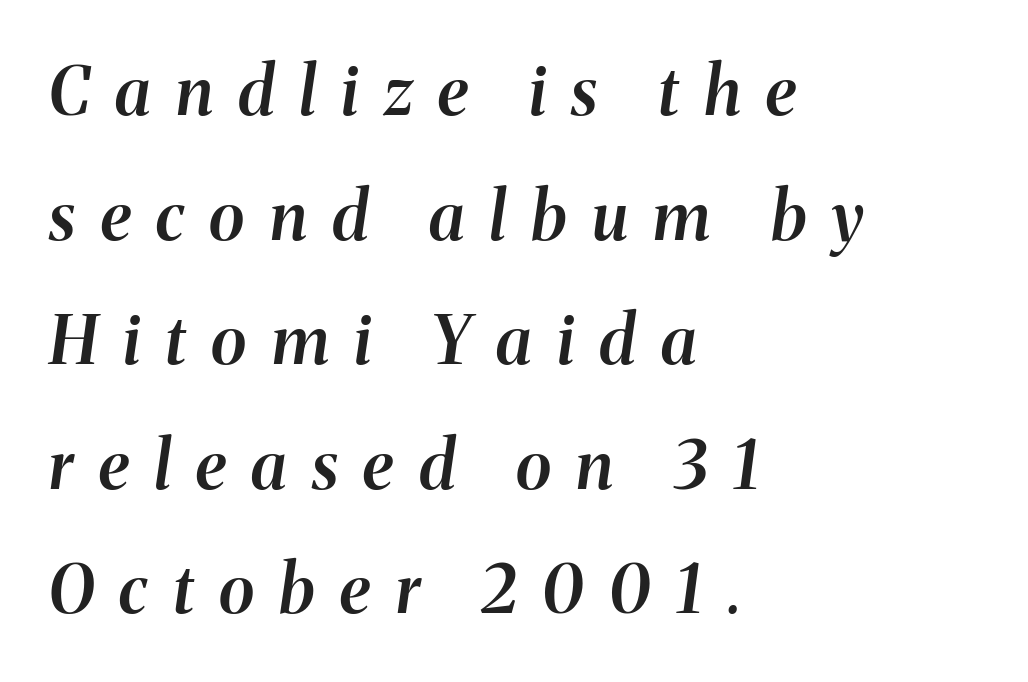
The sample has been set in demibold, a notch under bold. The passage is arranged the way most books set body copy — flush left. This sample has the flowing, uneven cadence of proportional lettering. It's the slanting kind of type. Only glyphs here, with clear space below each row. Tracking value appears strongly positive — letters spread wide.
